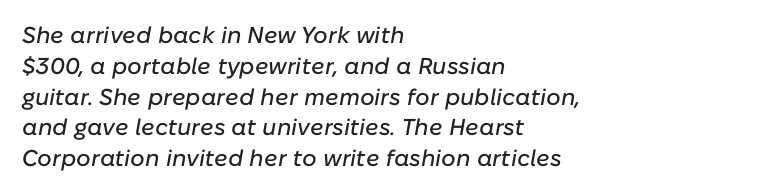
Tracking value appears to be zero — textbook default spacing. Clear beneath every line of the passage. A student would call this left alignment; a typographer would say flush left, rag right. The text carries the slant typical of an italic or oblique font. Does the leading feel generous? No, just average.
